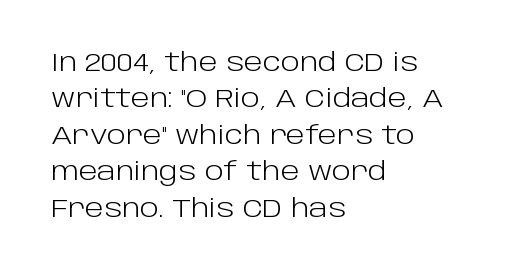
Q: Is the text bold? A: No.
Q: Is the text italic (slanted)? A: No, it is upright.
Q: Is the text underlined? A: No.
Q: How is the paragraph aligned? A: Left-aligned.
Q: Is the spacing between letters normal or unusually wide? A: Normal.
Q: Is the spacing between lines tight, normal or loose? A: Normal.
